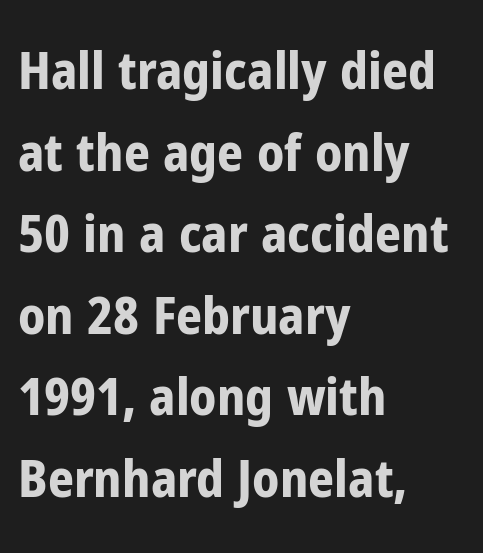
{"serif": "no", "italic": "no", "bold": "yes", "weight": "bold", "width": "condensed", "stroke_contrast": "low", "x_height": "medium", "monospaced": "no", "underline": "no", "align": "left", "line_spacing": "normal", "line_spacing_ratio": 1.6, "letter_spacing": "normal", "letter_spacing_em": 0.0, "glyph_px": 51}
